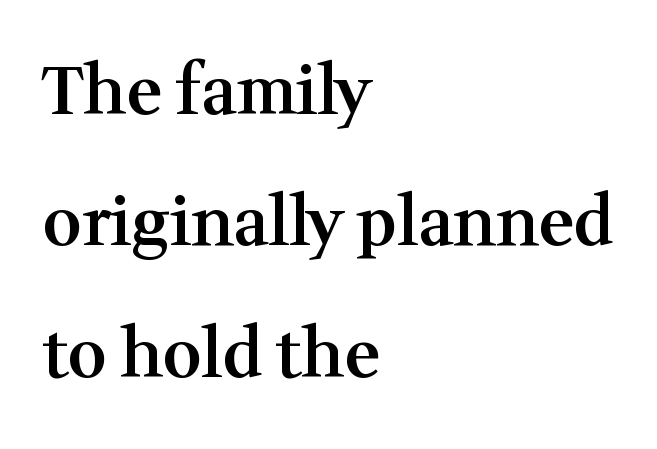
Designer's note — italics off, roman on. Each letter's strokes conclude with small projecting serifs. Does the leading feel generous? Absolutely, it's lavish. These lines carry some extra weight — a demibold, not a full bold. Think of a printed novel: that variable character pitch is what you see here.
